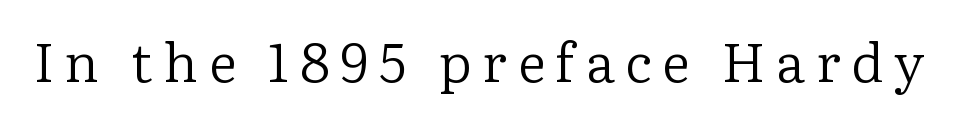
Q: Is the text bold? A: No.
Q: Is the text italic (slanted)? A: No, it is upright.
Q: Is the typeface a serif or a sans-serif typeface? A: Serif.
Q: Is the text underlined? A: No.
Q: Is the spacing between letters normal or unusually wide? A: Unusually wide.
Q: Width (condensed, normal, or wide)? A: Normal.
Q: Stroke contrast? A: Low.
Q: x-height? A: Medium.
Q: Monospaced? A: No.
